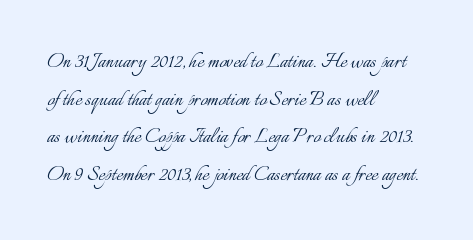
The face used here is rendered with its standard letterfit. Just letters on the line, the space beneath them empty. Caption: face not bold, strokes unweighted. Line spacing here is normal.
